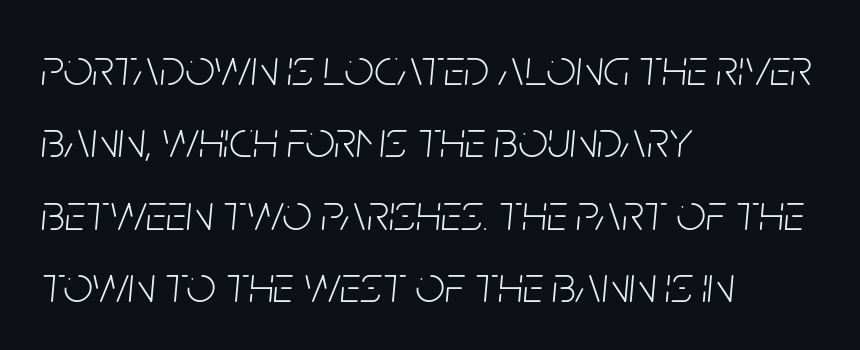
{"italic": "yes", "lean": "right", "slant_degrees": 5, "bold": "no", "weight": "light", "width": "condensed", "stroke_contrast": "low", "x_height": "large", "monospaced": "no", "underline": "no", "align": "left", "line_spacing": "normal", "line_spacing_ratio": 1.39, "letter_spacing": "normal", "letter_spacing_em": 0.0, "glyph_px": 52}
